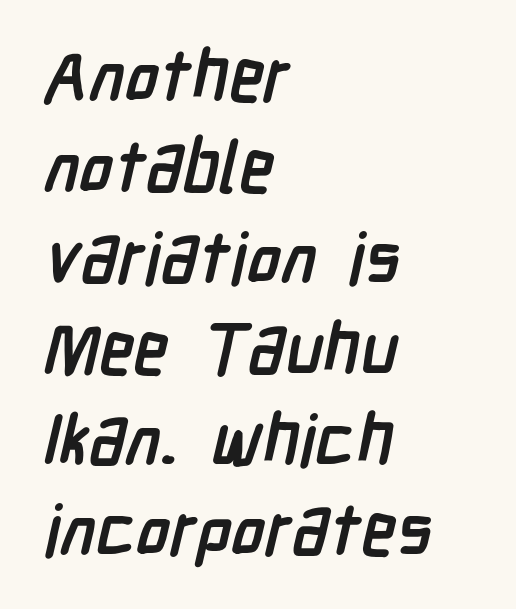
The image shows 71 px semibold, condensed sans-serif type; set left-aligned, normal line spacing (1.28x), normal letter spacing, not underlined; low stroke contrast and a medium x-height.
